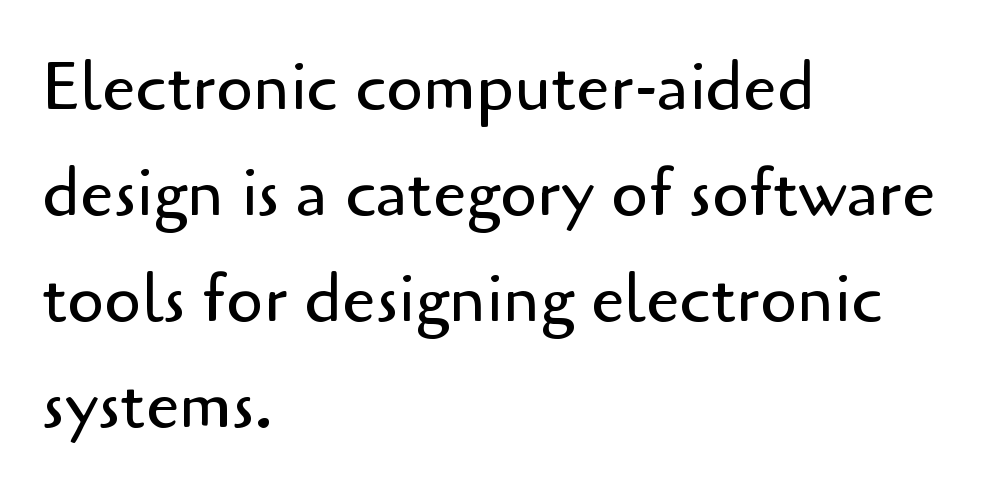
The lettering holds an erect, upright posture throughout. Between one letter and the next there's only the usual sliver of space. Here the designer chose a conventional face with non-uniform glyph widths. Every row of glyphs begins at an identical x-position on the left.
